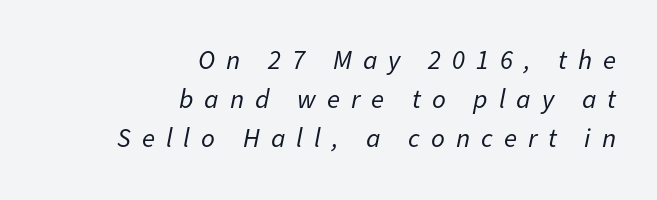
The image shows 27 px text type, italic (leaning right); set right-aligned, normal line spacing (1.45x), unusually wide letter spacing (+0.41 em), not underlined.
